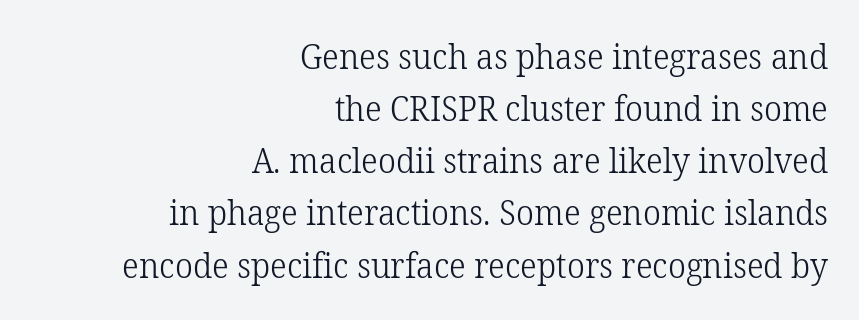
Think standard paragraph weight, or any step lighter than that. Where is the straight margin? On the right. Leading: standard. Stroke terminals: seriffed.
